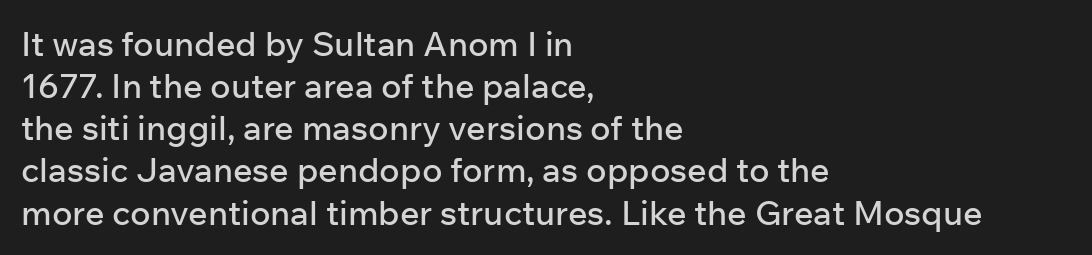
Do the characters align in a grid? No, the font is proportional. Observe the ordinary spacing: letters are neighbours, not strangers. Just letters on the line, the space beneath them empty. The text was rendered using a sans face with plain stroke endings. Posture: vertical. A student would call this left alignment; a typographer would say flush left, rag right.
